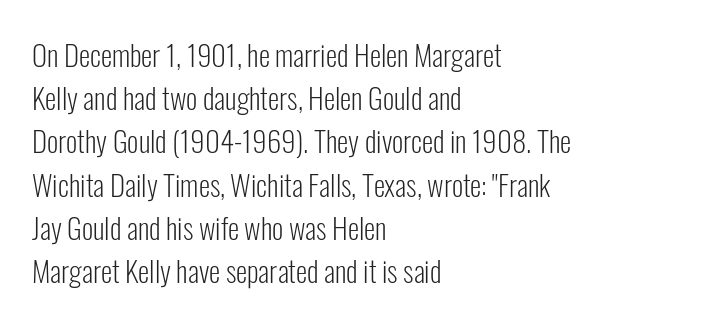
{"serif": "no", "italic": "no", "bold": "no", "weight": "light", "width": "condensed", "stroke_contrast": "low", "x_height": "medium", "monospaced": "no", "underline": "no", "align": "left", "line_spacing": "normal", "line_spacing_ratio": 1.49, "letter_spacing": "normal", "letter_spacing_em": 0.0, "glyph_px": 29}
